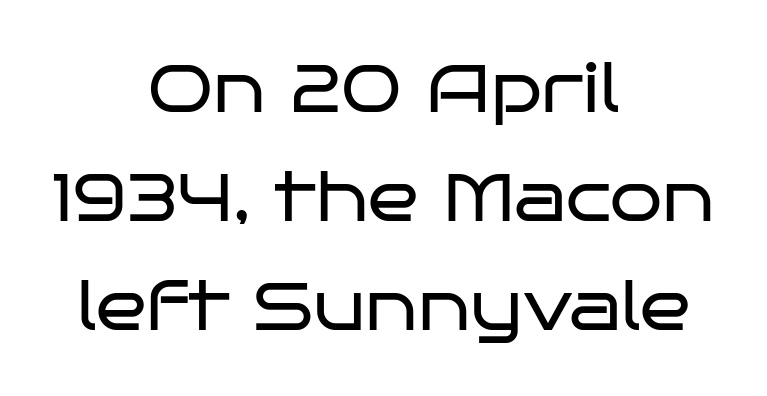
A typesetter would call this proportional, since set widths differ per character. The glyphs are unaccompanied by any horizontal stroke below them. The block of text has a typical density, with ordinary space between rows. The lettering holds an erect, upright posture throughout. Stroke terminals: plain, sans-serif. A typesetter would call this zero additional tracking.
